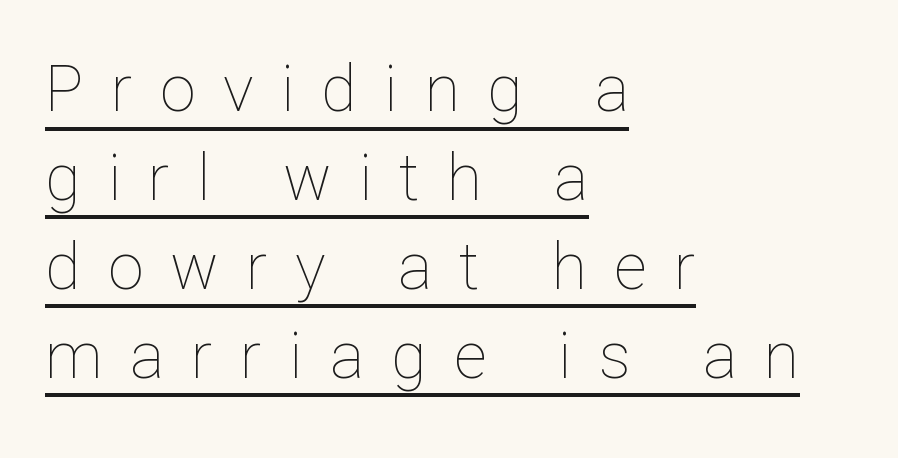
The image shows 64 px thin type, upright; set left-aligned, normal line spacing (1.39x), unusually wide letter spacing (+0.43 em), underlined; low stroke contrast and a medium x-height.
